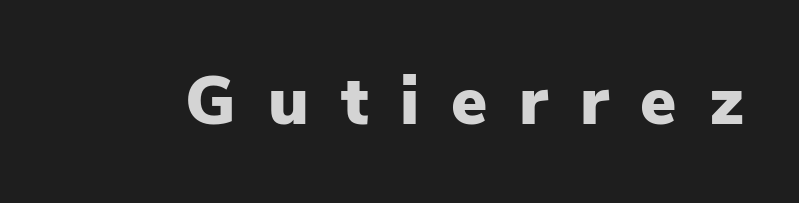
Each row of text sits above clean, open space. Italic? Not at all — the glyphs are vertical. Notice how thick the strokes are: this is what a full bold looks like. Nothing sits at the stroke ends, so this counts as sans-serif. Character widths vary here, with narrow letters taking less room than wide ones.
